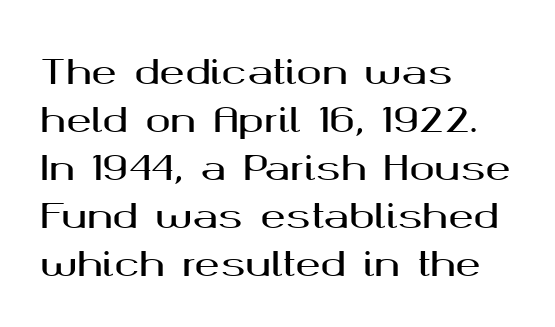
The image shows 34 px wide sans-serif type, upright; set left-aligned, normal line spacing (1.41x), normal letter spacing, not underlined; medium stroke contrast and a medium x-height.
